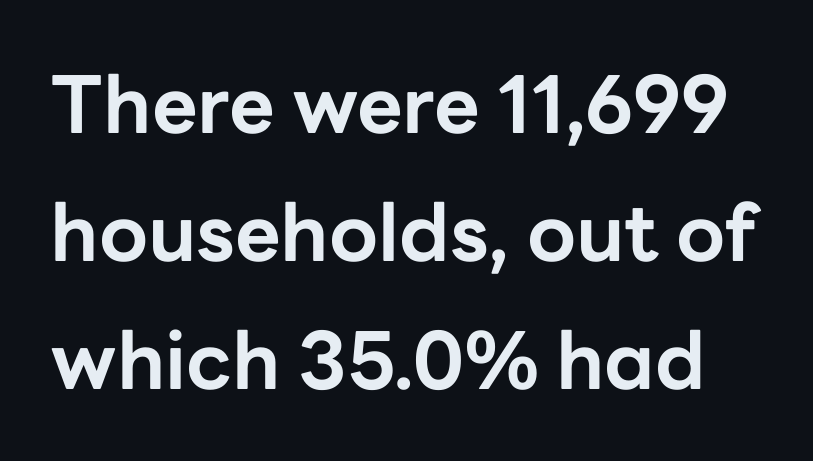
Standard letterfit; no display-style spreading of the glyphs. The lettering holds an erect, upright posture throughout. Typesetter's note: full bold, strokes at maximum text heaviness. The words here are not underlined. The font family rendered here belongs to the sans-serif group.
